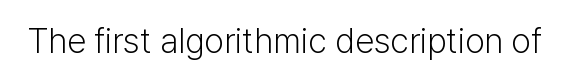
The image shows 35 px light sans-serif type, upright; set normal letter spacing, not underlined; low stroke contrast and a medium x-height.
